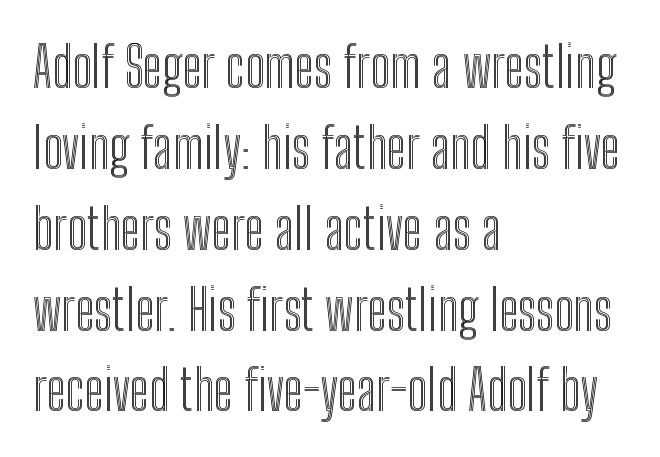
{"italic": "no", "width": "condensed", "x_height": "medium", "monospaced": "no", "underline": "no", "align": "left", "line_spacing": "normal", "line_spacing_ratio": 1.47, "letter_spacing": "normal", "letter_spacing_em": 0.0, "glyph_px": 55}
